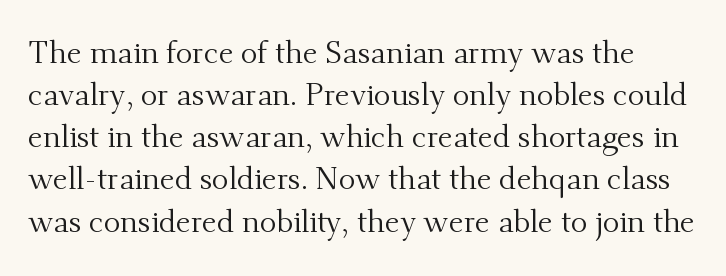
Stroke terminals: seriffed. The passage shown is not bold in any degree. Line spacing here is normal. This sample has the flowing, uneven cadence of proportional lettering. Students, note that the glyphs here touch the page at normal intervals.
